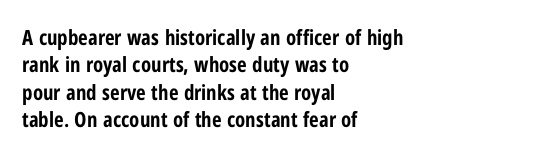
The image shows 21 px bold type, upright; set left-aligned, normal line spacing (1.3x), normal letter spacing, not underlined.
